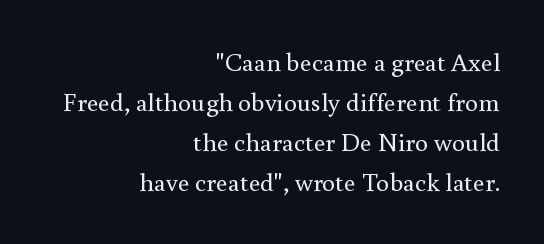
{"italic": "no", "bold": "no", "underline": "no", "align": "right", "line_spacing": "normal", "line_spacing_ratio": 1.54, "letter_spacing": "normal", "letter_spacing_em": 0.0, "glyph_px": 26}
